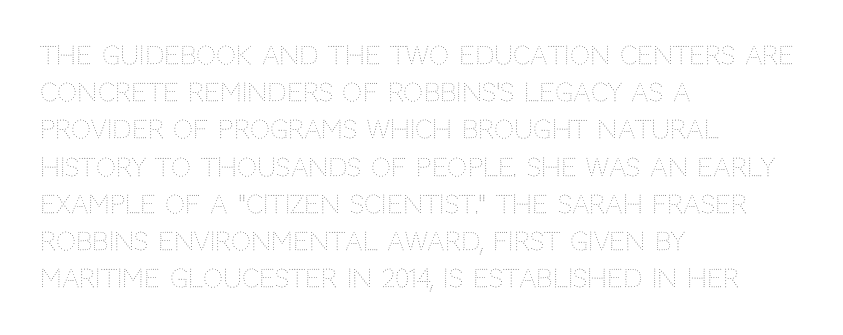
Q: Is the text bold? A: No.
Q: Is the text italic (slanted)? A: No, it is upright.
Q: Is the text underlined? A: No.
Q: How is the paragraph aligned? A: Left-aligned.
Q: Is the spacing between letters normal or unusually wide? A: Normal.
Q: Is the spacing between lines tight, normal or loose? A: Normal.
